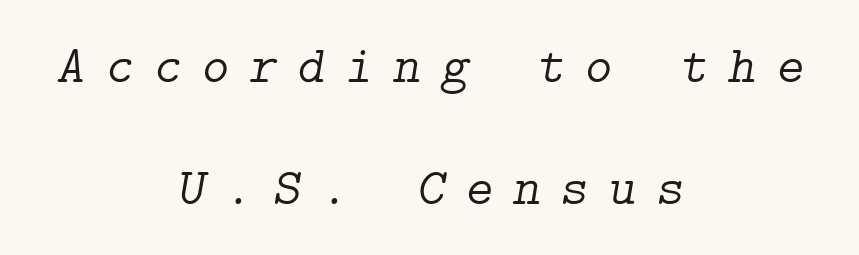
The image shows 53 px light serif type, italic (leaning right); set centered, loose line spacing (2.3x), unusually wide letter spacing (+0.38 em), not underlined; low stroke contrast and a medium x-height.
